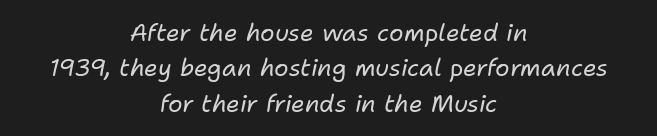
The image shows 24 px text type, italic (leaning right); set centered, normal line spacing (1.47x), normal letter spacing, not underlined.
